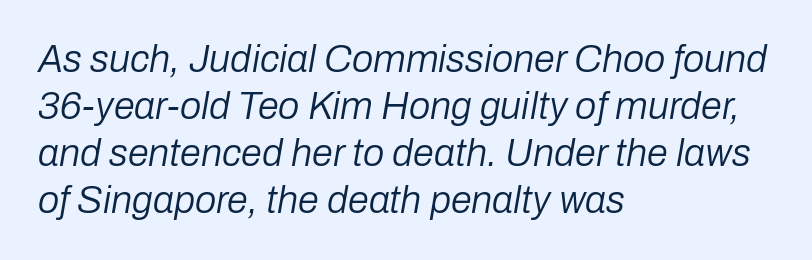
The image shows 38 px regular-weight type, italic (leaning right); set left-aligned, line spacing 1.24x, normal letter spacing, not underlined; low stroke contrast and a medium x-height.
